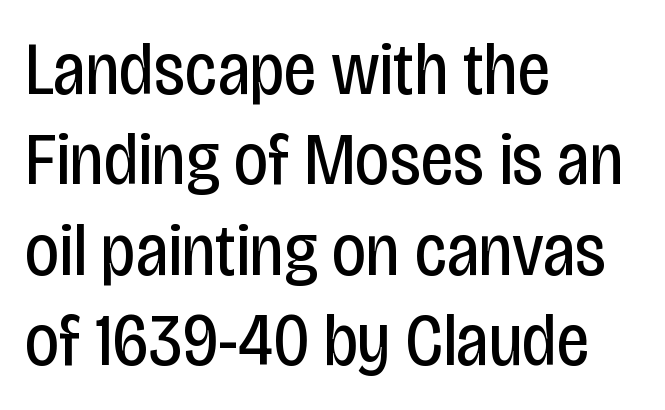
The specimen omits any rule beneath the text block's lines. Nope, no serifs anywhere on these letters. Looks like regular typesetting: each glyph gets only the width it needs. Compared with typical body copy, the letter spacing here is the same. Short and long lines alike share a common starting point at left. The typography opts for an upright posture over an oblique one.
